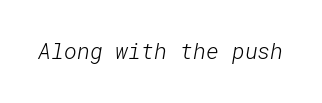
Q: Is the text bold? A: No.
Q: Is the text underlined? A: No.
Q: Is the spacing between letters normal or unusually wide? A: Normal.
